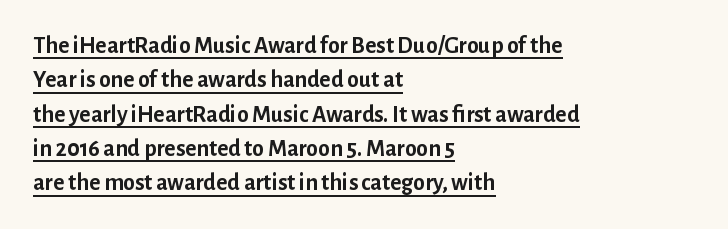
Q: Is the text bold? A: Yes.
Q: Is the text italic (slanted)? A: No, it is upright.
Q: Is the text underlined? A: Yes.
Q: How is the paragraph aligned? A: Left-aligned.
Q: Is the spacing between letters normal or unusually wide? A: Normal.
Q: Is the spacing between lines tight, normal or loose? A: Normal.
